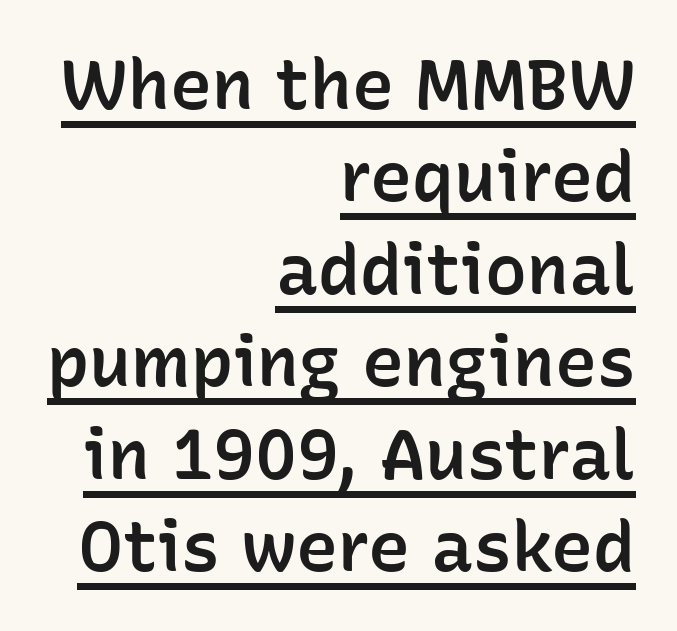
Horizontal bands of white between lines are of average thickness. Notice how a bar underscores the lettering throughout. This sample has the flowing, uneven cadence of proportional lettering. Notice the strokes are somewhat thickened but not fully heavy: this is a semibold. The passage shown has conventional tracking throughout. The typography opts for an upright posture over an oblique one.
